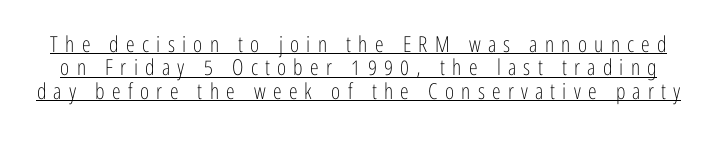
The image shows 22 px text type, upright; set tight line spacing (1.06x), unusually wide letter spacing (+0.33 em), underlined.
